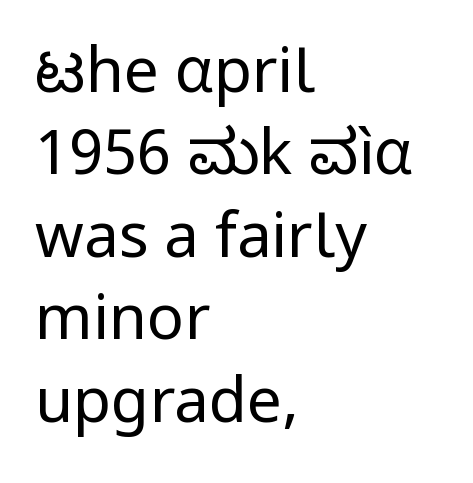
Q: Is the text bold? A: No.
Q: Is the text italic (slanted)? A: No, it is upright.
Q: Is the typeface a serif or a sans-serif typeface? A: Sans-serif.
Q: Is the text underlined? A: No.
Q: How is the paragraph aligned? A: Left-aligned.
Q: Is the spacing between letters normal or unusually wide? A: Normal.
Q: Is the spacing between lines tight, normal or loose? A: Normal.
Q: Width (condensed, normal, or wide)? A: Normal.
Q: Stroke contrast? A: Low.
Q: x-height? A: Medium.
Q: Monospaced? A: No.
